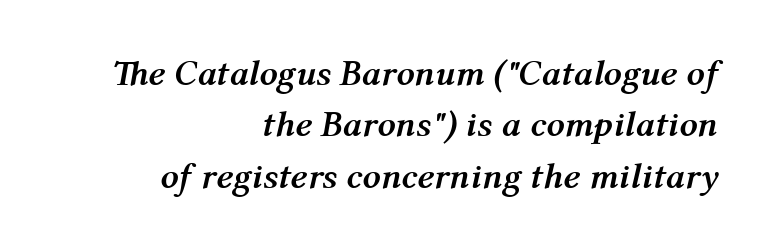
The image shows 36 px semibold type, italic (leaning right); set right-aligned, normal line spacing (1.43x), normal letter spacing, not underlined; medium stroke contrast and a medium x-height.
